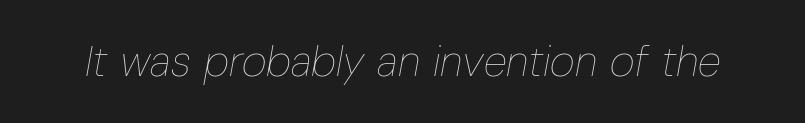
Glyph-to-glyph distance matches everyday printed text. Each stroke keeps to a modest, everyday thickness or less. Just letters on the line, the space beneath them empty. Tall strokes in this sample are angled rather than plumb.
